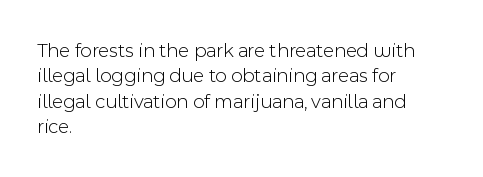
The rows are spaced the way most documents space them. Weight: in the light-to-regular range. Each word holds together tightly as a unit, with standard inter-letter gaps. Nobody drew a line under any word here.
